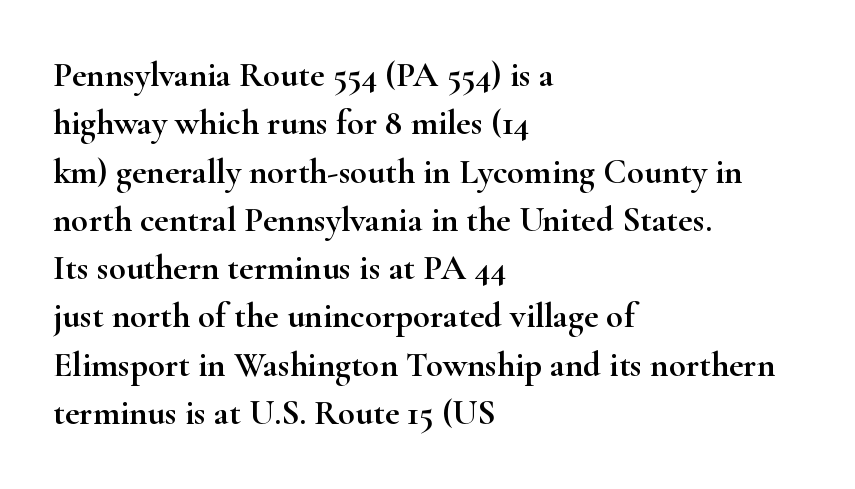
{"serif": "yes", "italic": "no", "width": "wide", "stroke_contrast": "high", "x_height": "small", "monospaced": "no", "underline": "no", "align": "left", "line_spacing": "normal", "line_spacing_ratio": 1.38, "letter_spacing": "normal", "letter_spacing_em": 0.0, "glyph_px": 35}
